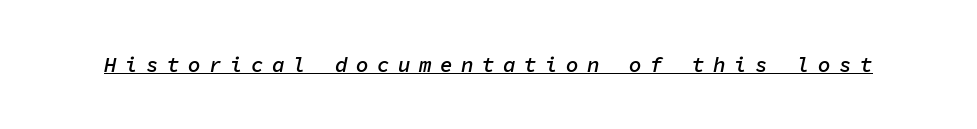
{"italic": "yes", "lean": "right", "slant_degrees": 11, "bold": "semi", "underline": "yes", "letter_spacing": "wide", "letter_spacing_em": 0.4, "glyph_px": 21}
